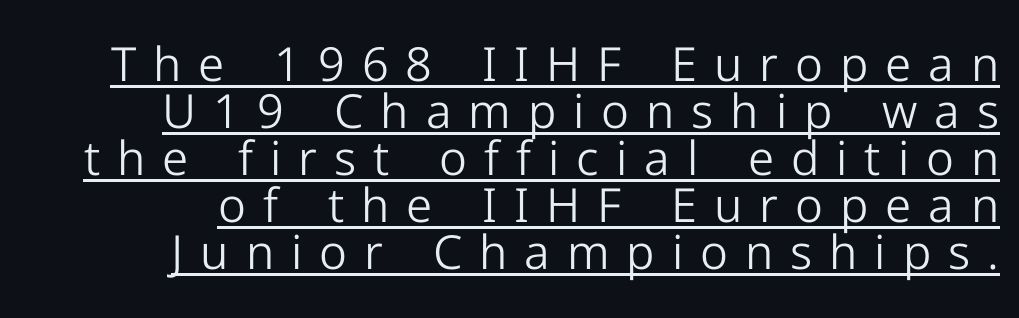
Q: Is the text bold? A: No.
Q: Is the text italic (slanted)? A: No, it is upright.
Q: Is the typeface a serif or a sans-serif typeface? A: Sans-serif.
Q: Is the text underlined? A: Yes.
Q: How is the paragraph aligned? A: Right-aligned.
Q: Is the spacing between letters normal or unusually wide? A: Unusually wide.
Q: Is the spacing between lines tight, normal or loose? A: Tight.
Q: Width (condensed, normal, or wide)? A: Normal.
Q: Stroke contrast? A: Low.
Q: x-height? A: Medium.
Q: Monospaced? A: No.
